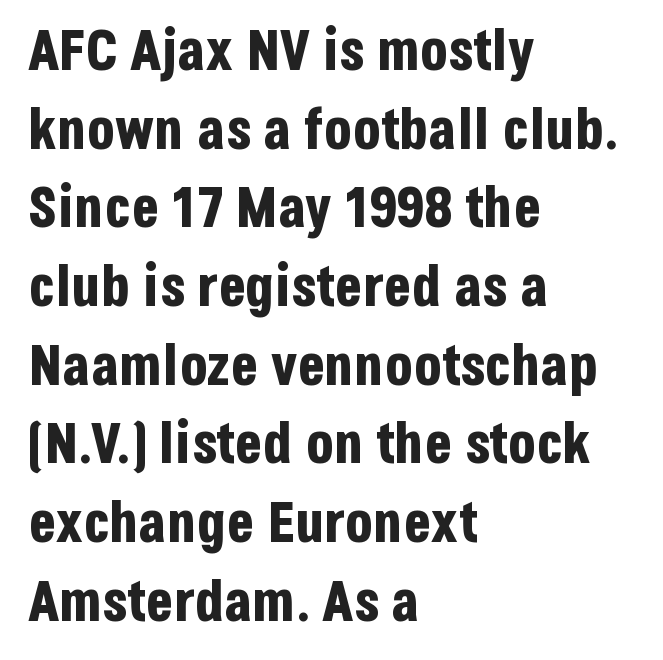
The image shows 57 px bold, condensed sans-serif type, upright; set left-aligned, normal line spacing (1.38x), normal letter spacing, not underlined; low stroke contrast and a large x-height.
